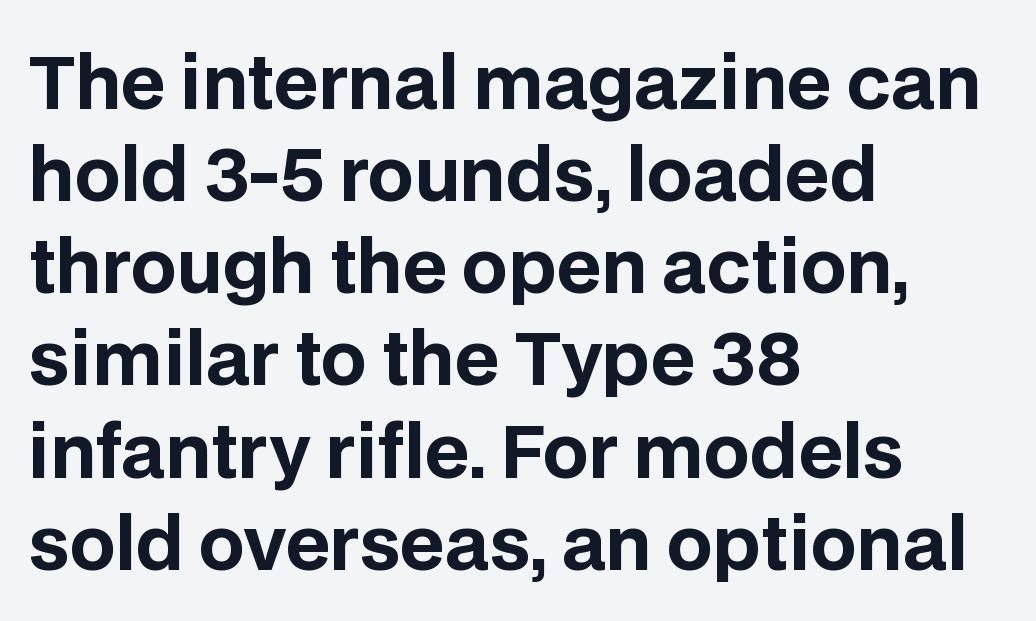
The image shows 72 px bold sans-serif type, upright; set left-aligned, normal line spacing (1.28x), normal letter spacing, not underlined; low stroke contrast and a large x-height.
